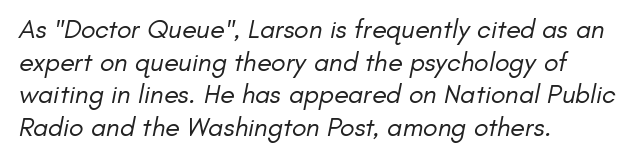
Q: Is the text bold? A: No.
Q: Is the text underlined? A: No.
Q: How is the paragraph aligned? A: Left-aligned.
Q: Is the spacing between letters normal or unusually wide? A: Normal.
